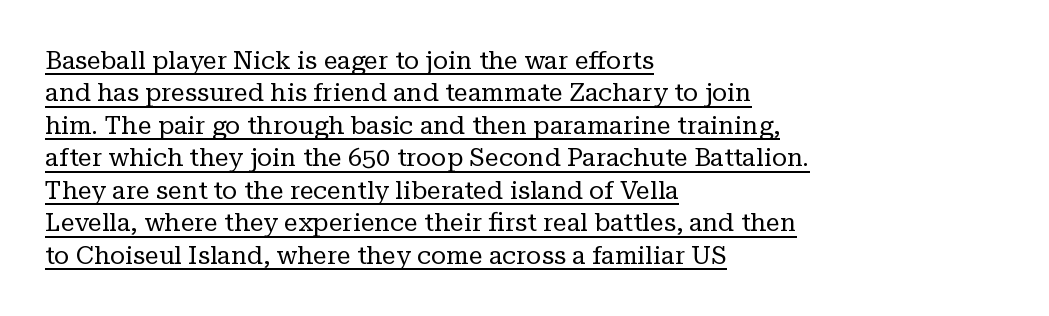
The image shows 25 px text type, upright; set left-aligned, normal line spacing (1.3x), normal letter spacing, underlined.
